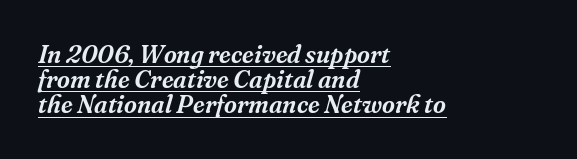
{"italic": "yes", "lean": "right", "slant_degrees": 16, "underline": "yes", "align": "left", "line_spacing": "tight", "line_spacing_ratio": 1.01, "letter_spacing": "normal", "letter_spacing_em": 0.0, "glyph_px": 25}
